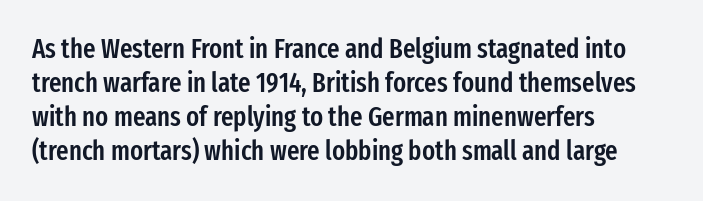
The image shows 27 px text type, upright; set left-aligned, normal line spacing (1.26x), normal letter spacing, not underlined.
